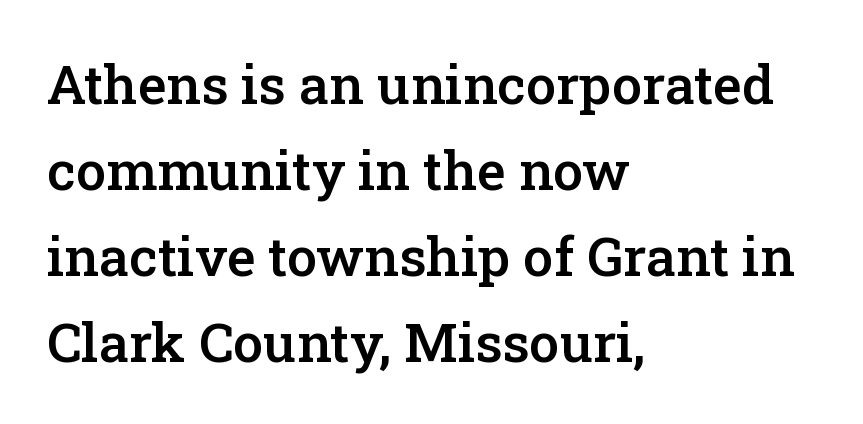
Do the characters align in a grid? No, the font is proportional. Compared with a centered layout, this one pins lines to the left instead. Spacing between characters is what you'd get straight out of the box. Leading: standard.
